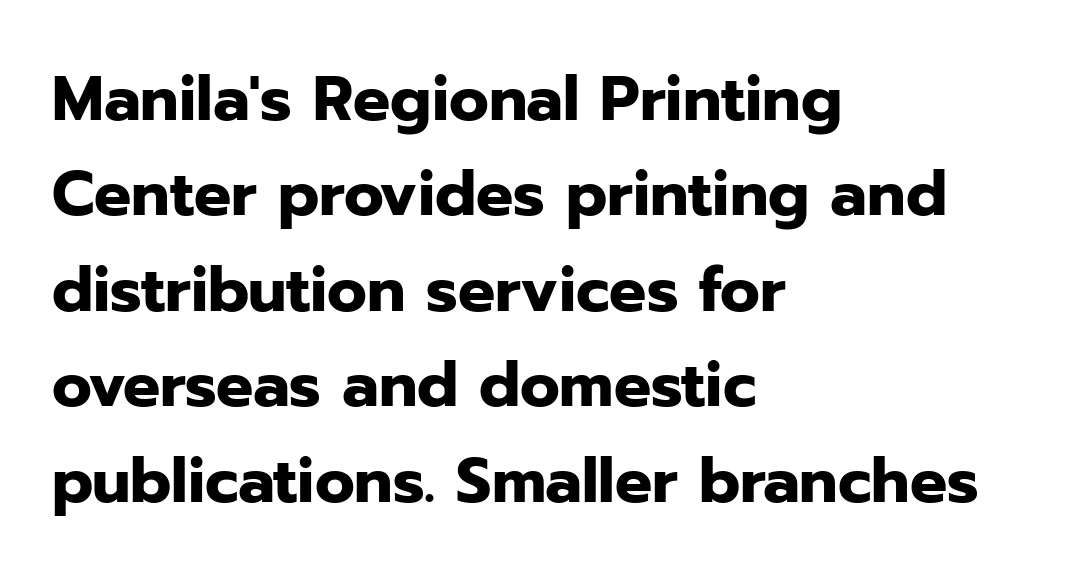
The image shows 62 px heavy sans-serif type, upright; set left-aligned, normal line spacing (1.54x), normal letter spacing, not underlined; low stroke contrast and a medium x-height.
